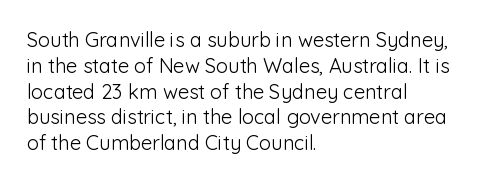
{"italic": "no", "bold": "no", "underline": "no", "align": "left", "line_spacing": "normal", "line_spacing_ratio": 1.29, "letter_spacing": "normal", "letter_spacing_em": 0.0, "glyph_px": 20}
